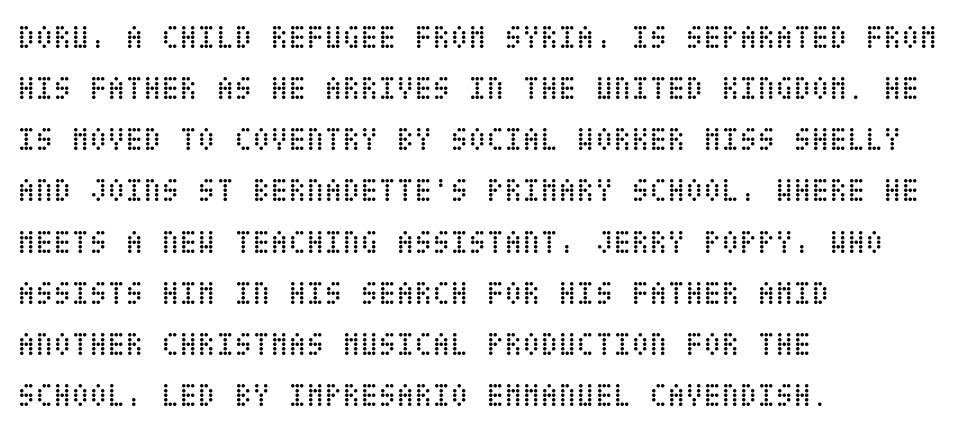
Q: Is the text bold? A: No.
Q: Is the text italic (slanted)? A: No, it is upright.
Q: Is the text underlined? A: No.
Q: How is the paragraph aligned? A: Left-aligned.
Q: Is the spacing between letters normal or unusually wide? A: Normal.
Q: Is the spacing between lines tight, normal or loose? A: Normal.
Q: Width (condensed, normal, or wide)? A: Condensed.
Q: Stroke contrast? A: Low.
Q: x-height? A: Large.
